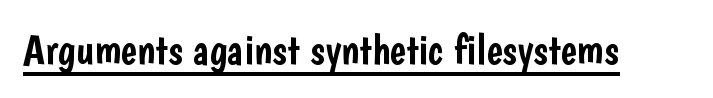
The image shows 43 px condensed sans-serif type, upright; set normal letter spacing, underlined; low stroke contrast and a medium x-height.
